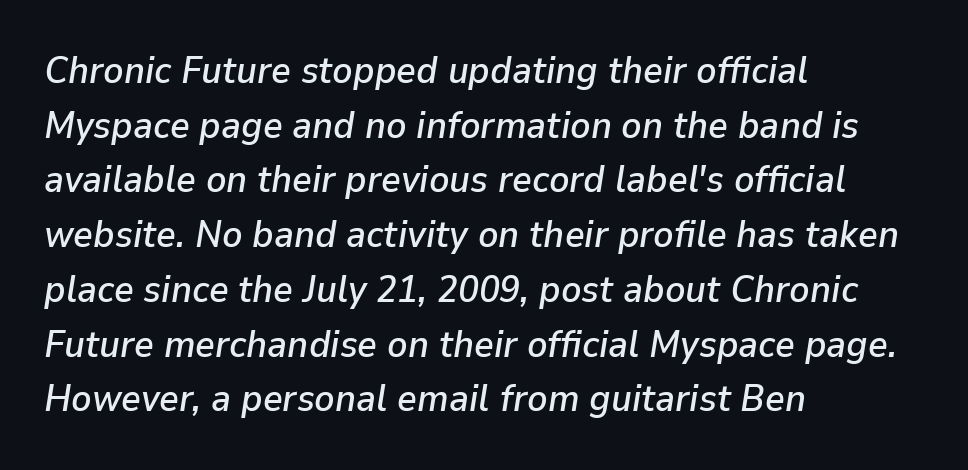
The image shows 38 px text type, italic (leaning right); set left-aligned, normal line spacing (1.44x), normal letter spacing, not underlined; low stroke contrast and a medium x-height.
